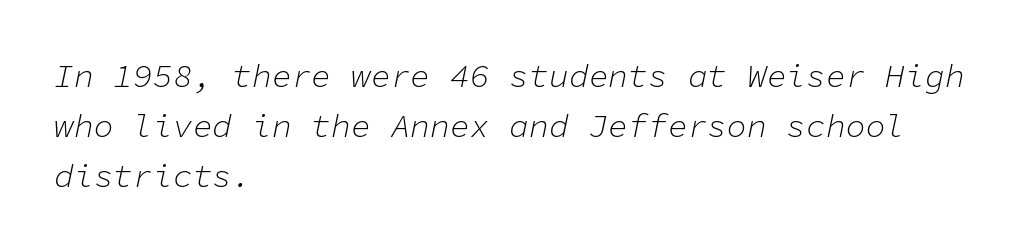
The typesetting does not lean heavy: it is not bold. A typesetter would call this monospace, since all characters share one set width. Students, observe: this is what conventionally led text looks like. Decoration check: the copy has no underline. Notice how the stems are inclined rather than vertical — that's the hallmark of italics.
